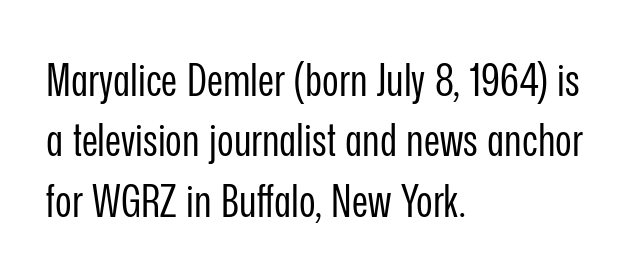
The image shows 45 px regular-weight, condensed sans-serif type, upright; set left-aligned, normal line spacing (1.34x), normal letter spacing, not underlined; low stroke contrast and a medium x-height.
